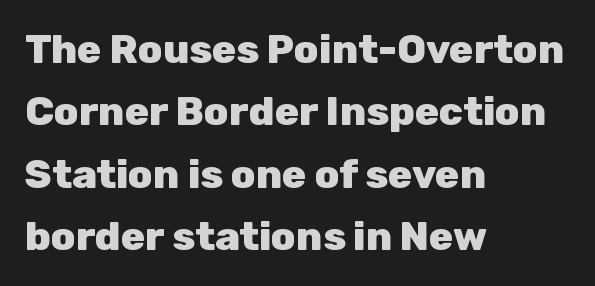
How are the letters spaced? Ordinarily, with no added tracking. A student would call this left alignment; a typographer would say flush left, rag right. The vertical gap from one line to the next is medium. Quick note: underline off. The designer went with a sans here, leaving each stem footless.
